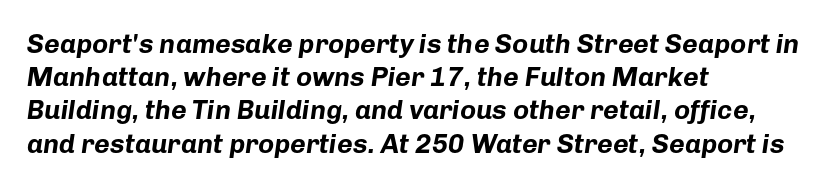
Q: Is the text bold? A: Yes.
Q: Is the text italic (slanted)? A: Yes, it leans right by about 8 degrees.
Q: Is the text underlined? A: No.
Q: How is the paragraph aligned? A: Left-aligned.
Q: Is the spacing between letters normal or unusually wide? A: Normal.
